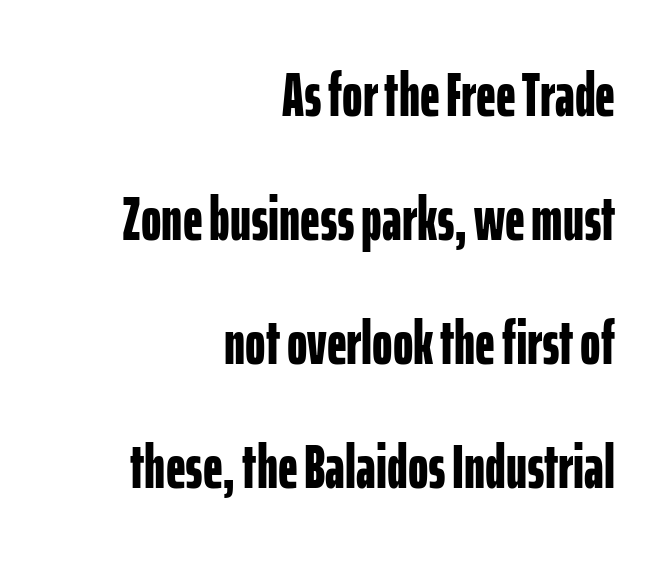
The image shows 62 px bold, condensed sans-serif type, upright; set right-aligned, loose line spacing (2.0x), normal letter spacing, not underlined; low stroke contrast and a medium x-height.
